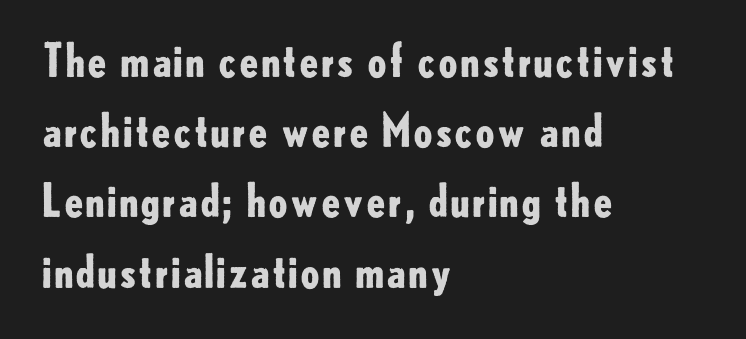
Q: Is the text bold? A: Yes.
Q: Is the text italic (slanted)? A: No, it is upright.
Q: Is the typeface a serif or a sans-serif typeface? A: Sans-serif.
Q: Is the text underlined? A: No.
Q: How is the paragraph aligned? A: Left-aligned.
Q: Is the spacing between letters normal or unusually wide? A: Normal.
Q: Is the spacing between lines tight, normal or loose? A: Normal.
Q: Width (condensed, normal, or wide)? A: Normal.
Q: Stroke contrast? A: Low.
Q: x-height? A: Small.
Q: Monospaced? A: No.
